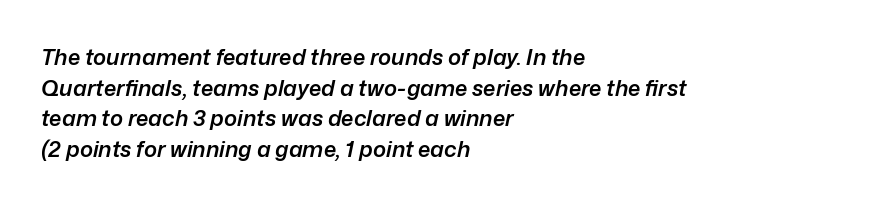
The image shows 22 px text type, italic (leaning right); set left-aligned, normal line spacing (1.39x), normal letter spacing, not underlined.
